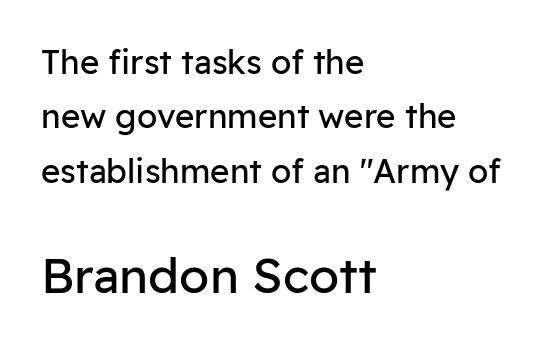
{"serif": "no", "italic": "no", "bold": "no", "weight": "regular", "width": "normal", "stroke_contrast": "low", "x_height": "medium", "monospaced": "no", "underline": "no", "align": "left", "line_spacing": "normal", "line_spacing_ratio": 1.65, "letter_spacing": "normal", "letter_spacing_em": 0.0, "larger_block": "second", "size_ratio": 1.48, "glyph_px": 49}
